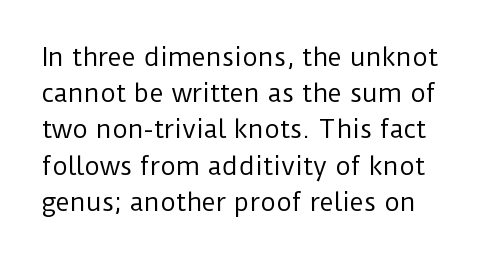
Q: Is the text bold? A: No.
Q: Is the text italic (slanted)? A: No, it is upright.
Q: Is the text underlined? A: No.
Q: Is the spacing between letters normal or unusually wide? A: Normal.
Q: Is the spacing between lines tight, normal or loose? A: Normal.
